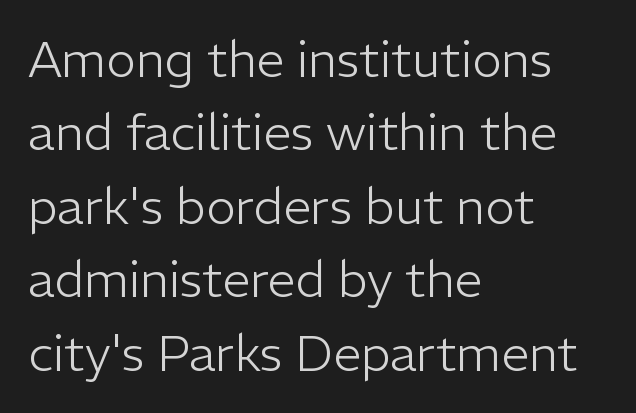
Q: Is the text bold? A: No.
Q: Is the text italic (slanted)? A: No, it is upright.
Q: Is the typeface a serif or a sans-serif typeface? A: Sans-serif.
Q: Is the text underlined? A: No.
Q: How is the paragraph aligned? A: Left-aligned.
Q: Is the spacing between letters normal or unusually wide? A: Normal.
Q: Is the spacing between lines tight, normal or loose? A: Normal.
Q: Width (condensed, normal, or wide)? A: Normal.
Q: Stroke contrast? A: Low.
Q: x-height? A: Medium.
Q: Monospaced? A: No.
